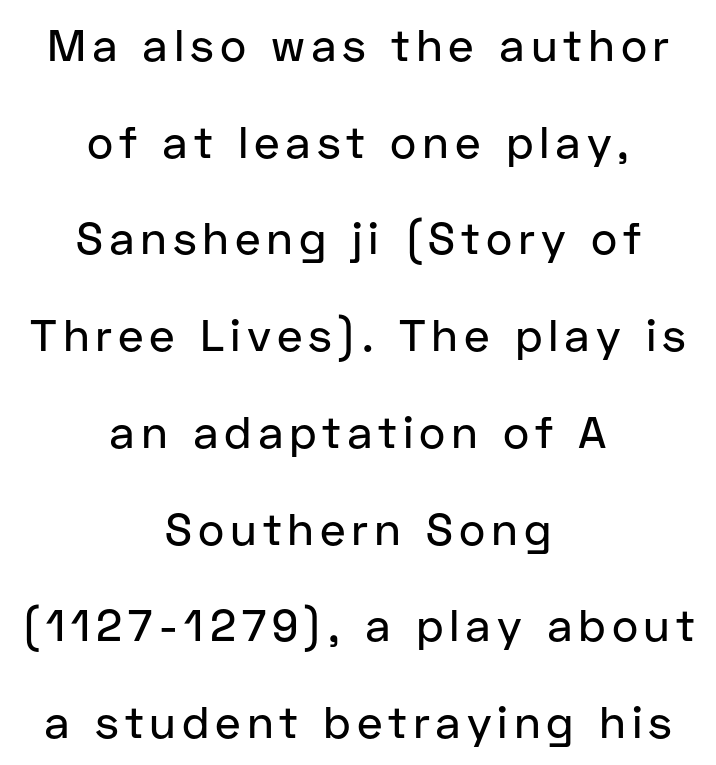
The image shows 45 px sans-serif type, upright; set centered, loose line spacing (2.15x), not underlined; low stroke contrast and a medium x-height.
